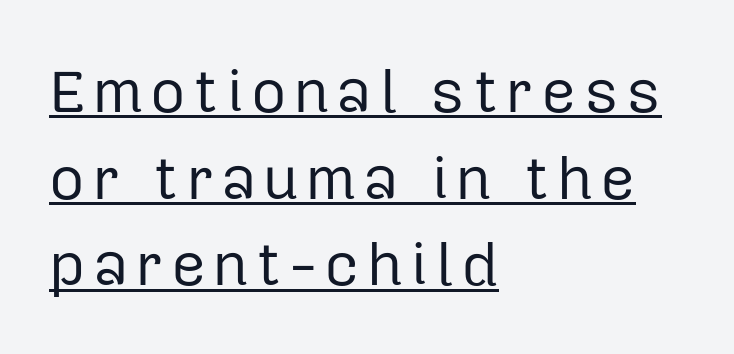
Unlike a traditional serif, this face leaves its strokes unadorned. Character widths vary here, with narrow letters taking less room than wide ones. Like a heading marked for emphasis, these lines bear an underscore. A quiet, ordinary-to-light weight characterises the typeface. Horizontal bands of white between lines are of average thickness.
